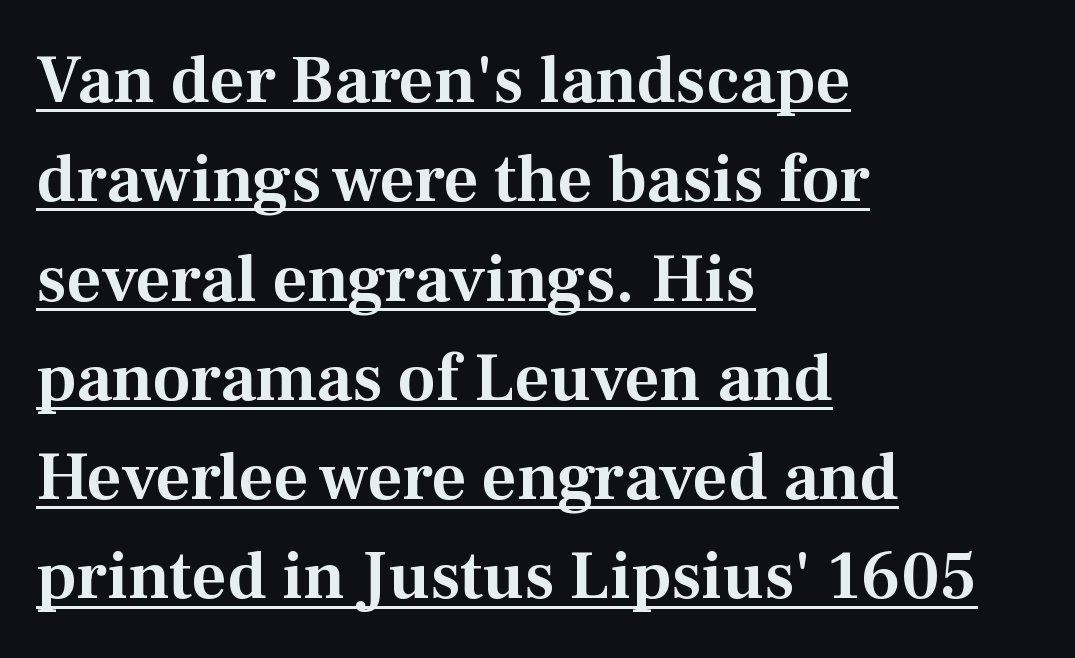
Spacing verdict: proportional, widths tailored to each character. Reading down the column, the eye jumps a familiar distance to each next line. The face used here appears with an underline applied. The tracking reads as untouched default to a designer's eye. Regarding serifs, this sample has them. If you drew a ruler down the left edge, every line would touch it.
